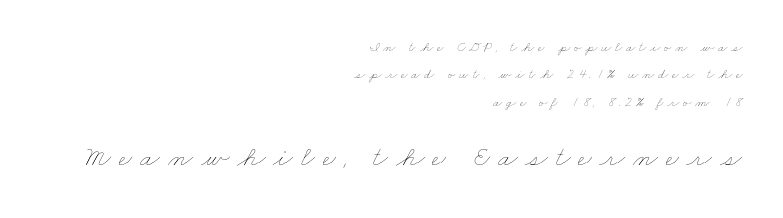
Q: Is the text bold? A: No.
Q: Is the text underlined? A: No.
Q: How is the paragraph aligned? A: Right-aligned.
Q: Is the spacing between letters normal or unusually wide? A: Unusually wide.
Q: Is the spacing between lines tight, normal or loose? A: Loose.
Q: Which block of text is set in a larger size, the first (top) or the second (bottom)? A: The second (bottom) one.
Q: Width (condensed, normal, or wide)? A: Wide.
Q: Stroke contrast? A: Low.
Q: x-height? A: Small.
Q: Monospaced? A: No.
